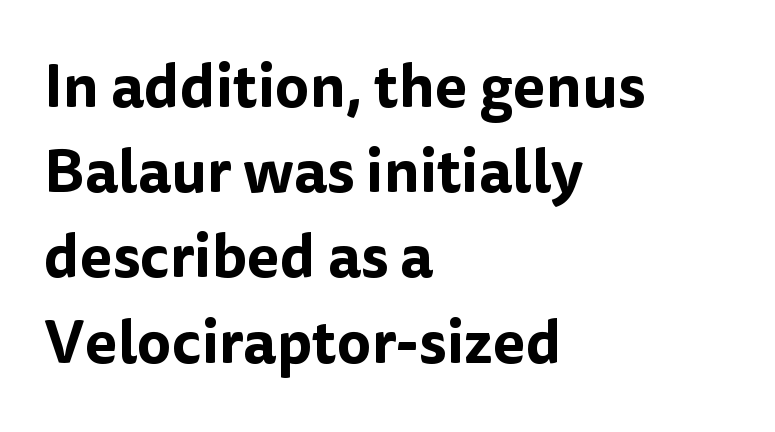
The image shows 60 px sans-serif type, upright; set left-aligned, normal line spacing (1.42x), normal letter spacing, not underlined; low stroke contrast and a medium x-height.
